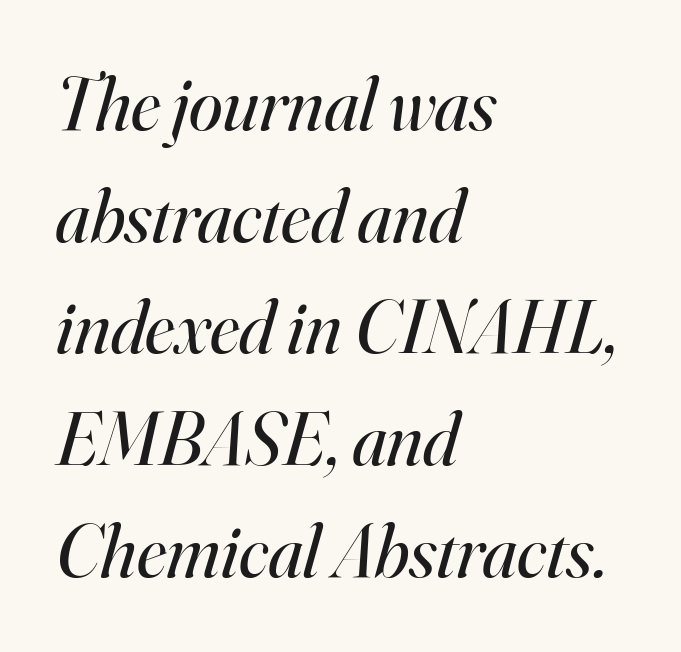
{"serif": "yes", "italic": "yes", "lean": "right", "slant_degrees": 16, "bold": "no", "weight": "regular", "width": "normal", "stroke_contrast": "high", "x_height": "small", "monospaced": "no", "underline": "no", "align": "left", "line_spacing": "normal", "line_spacing_ratio": 1.47, "letter_spacing": "normal", "letter_spacing_em": 0.0, "glyph_px": 76}
